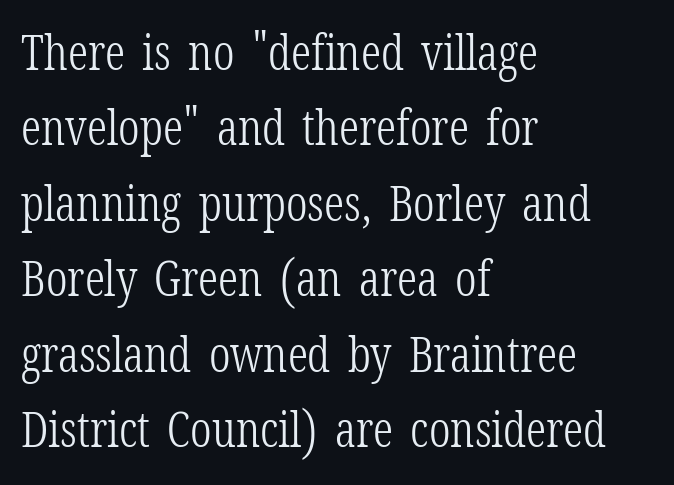
Typographically, this falls in the serif category. In terms of letterspacing, this is plain default setting. The font sits on the lighter half of the weight spectrum, regular included. These lines are rendered in a variable-pitch font. Line starts are locked; line ends wander. These lines sit exactly where default settings would place them.
